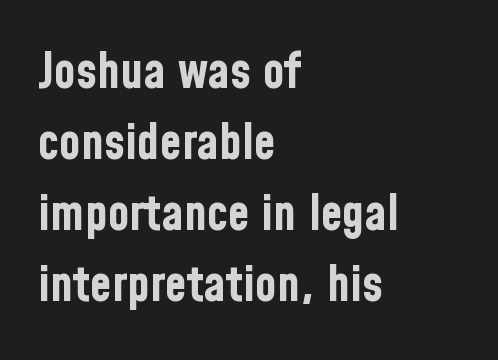
Do the characters align in a grid? No, the font is proportional. Vertically, the passage feels balanced, rows spaced as you'd expect. As a designer I'd log this as weight 700, bold. The typography opts for an upright posture over an oblique one. Nothing sits at the stroke ends, so this counts as sans-serif.
